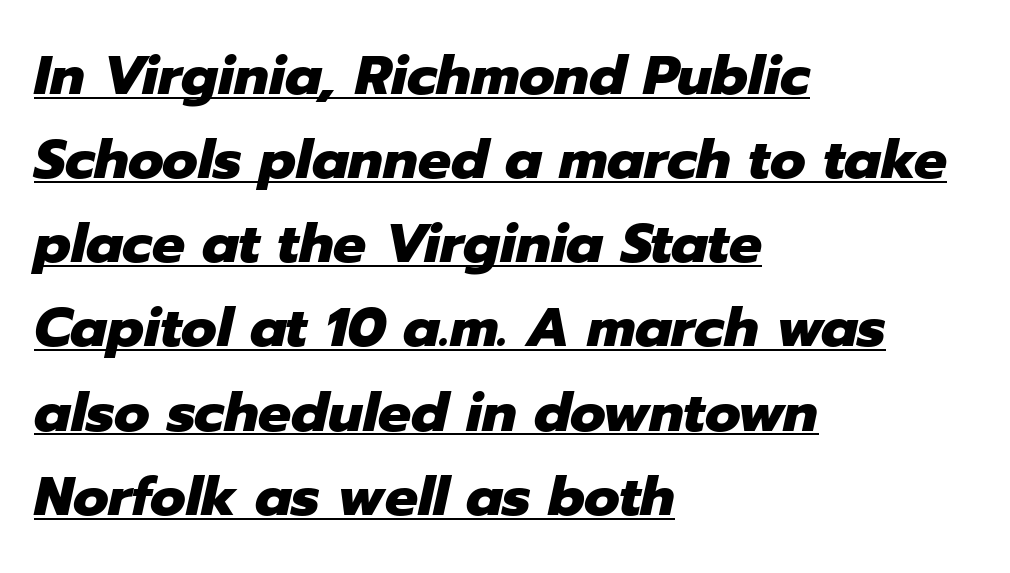
Q: Is the text bold? A: Yes.
Q: Is the text italic (slanted)? A: Yes, it leans right by about 12 degrees.
Q: Is the text underlined? A: Yes.
Q: How is the paragraph aligned? A: Left-aligned.
Q: Is the spacing between letters normal or unusually wide? A: Normal.
Q: Is the spacing between lines tight, normal or loose? A: Normal.
Q: Width (condensed, normal, or wide)? A: Normal.
Q: Stroke contrast? A: Low.
Q: x-height? A: Medium.
Q: Monospaced? A: No.
